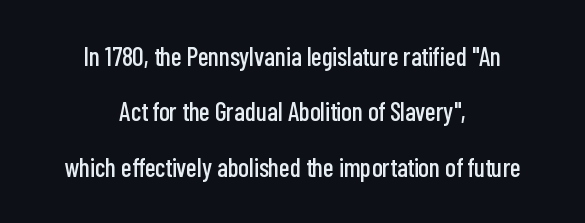
This sample uses plain, unmodified letter spacing. Line starts and ends both wander, symmetrically. Line spacing here is loose. The foot of each line stays bare and open.
